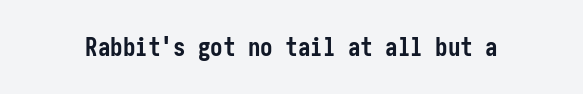
Underlining? Definitely not there. Strong, thick strokes mark this as bold type. This sample uses an upright cut, with every glyph sitting square on the baseline. A typesetter would call this zero additional tracking.
